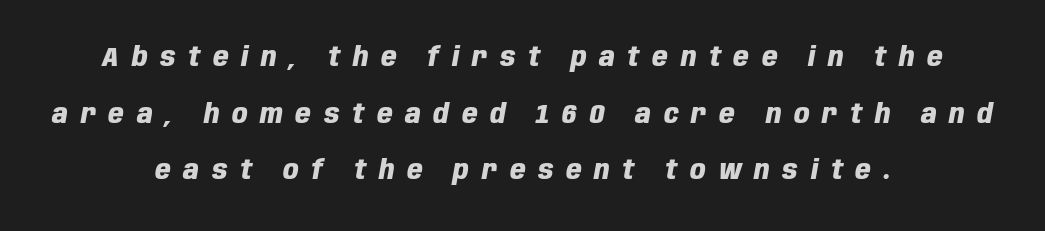
{"italic": "yes", "lean": "right", "slant_degrees": 10, "bold": "yes", "underline": "no", "align": "center", "line_spacing": "loose", "line_spacing_ratio": 2.1, "letter_spacing": "wide", "letter_spacing_em": 0.47, "glyph_px": 27}
